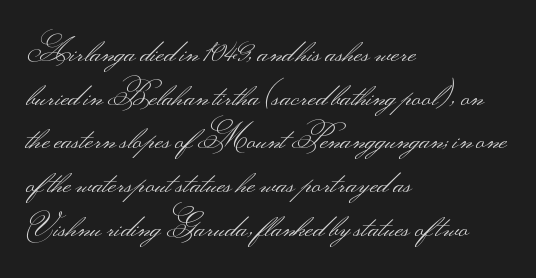
Q: Is the text bold? A: No.
Q: Is the text italic (slanted)? A: Yes.
Q: Is the typeface a serif or a sans-serif typeface? A: Sans-serif.
Q: Is the text underlined? A: No.
Q: How is the paragraph aligned? A: Left-aligned.
Q: Is the spacing between letters normal or unusually wide? A: Normal.
Q: Is the spacing between lines tight, normal or loose? A: Normal.
Q: Width (condensed, normal, or wide)? A: Wide.
Q: Stroke contrast? A: Medium.
Q: Monospaced? A: No.
